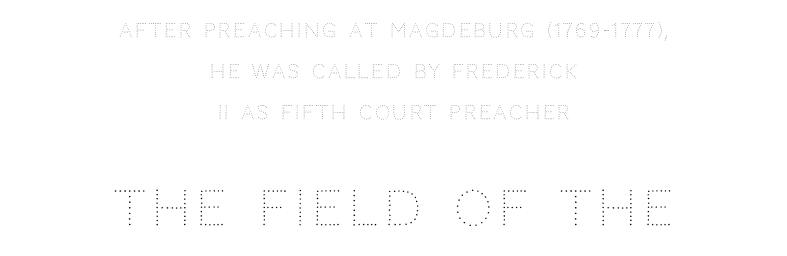
Q: Is the text bold? A: No.
Q: Is the text italic (slanted)? A: No, it is upright.
Q: Is the text underlined? A: No.
Q: How is the paragraph aligned? A: Centered.
Q: Is the spacing between lines tight, normal or loose? A: Loose.
Q: Which block of text is set in a larger size, the first (top) or the second (bottom)? A: The second (bottom) one.
Q: Width (condensed, normal, or wide)? A: Normal.
Q: Stroke contrast? A: Medium.
Q: x-height? A: Large.
Q: Monospaced? A: No.
